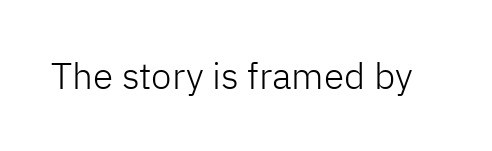
Unmarked baselines from the first word to the last. This is not heavy type; no bold has been used. The font's upright variant was chosen for this text. There is no visible air inserted between adjacent glyphs. These lines are rendered in a variable-pitch font. The characters display no serif detailing; their extremities are plain.
